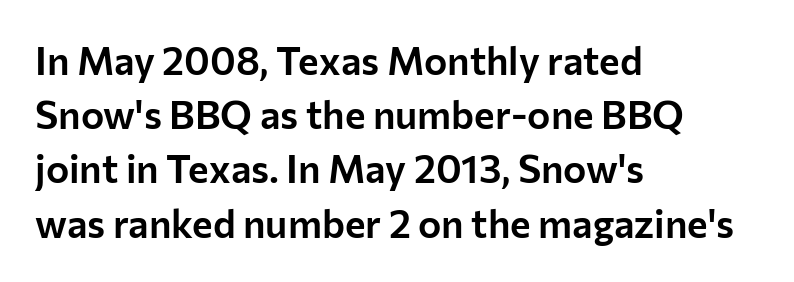
The area under the type is left untouched. A typesetter would call this proportional, since set widths differ per character. The leading is moderate, giving the passage an even texture. Notice how the stems are strictly vertical — no italics here.
